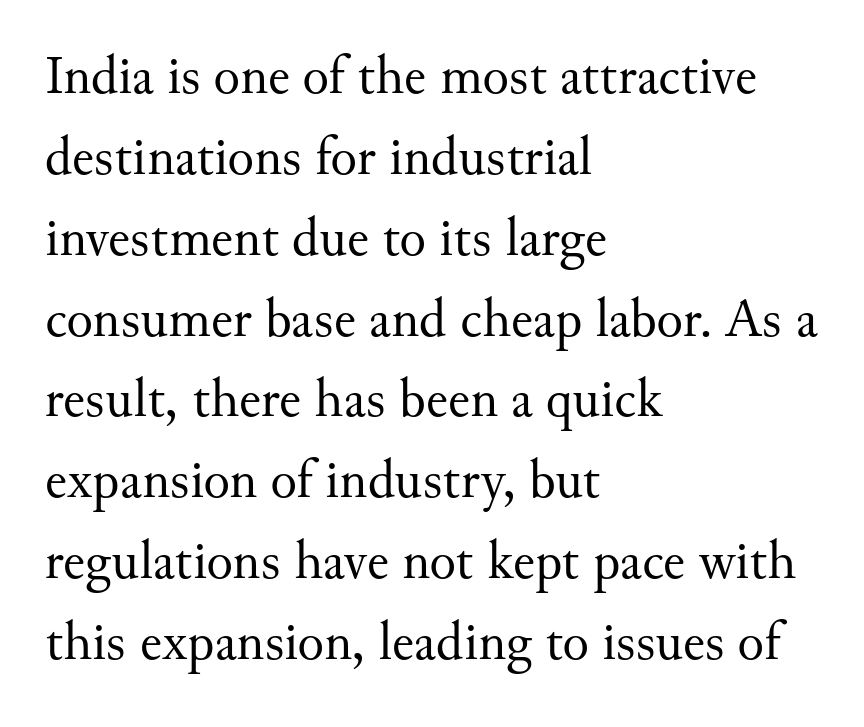
The image shows 55 px regular-weight serif type, upright; set left-aligned, normal line spacing (1.47x), normal letter spacing, not underlined; medium stroke contrast and a small x-height.
